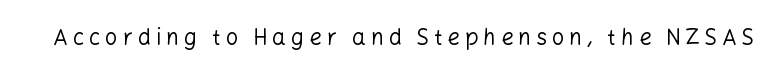
The font is comparable to plain body text, perhaps lighter. The font's upright variant was chosen for this text. The gaps between neighbouring characters are conspicuously large. Rule under the text: the space is simply empty.
